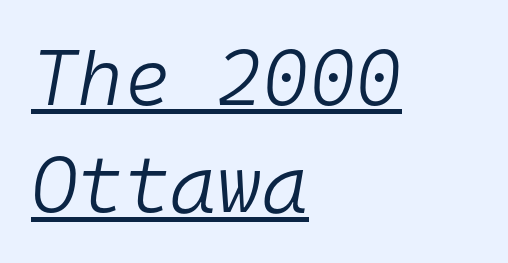
The image shows 79 px light type, italic (leaning right), monospaced; set left-aligned, normal line spacing (1.36x), normal letter spacing, underlined; low stroke contrast and a medium x-height.
